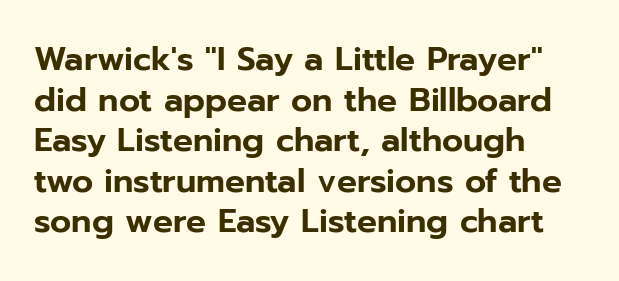
The image shows 33 px sans-serif type, upright; set left-aligned, line spacing 1.23x, normal letter spacing, not underlined; low stroke contrast and a medium x-height.
